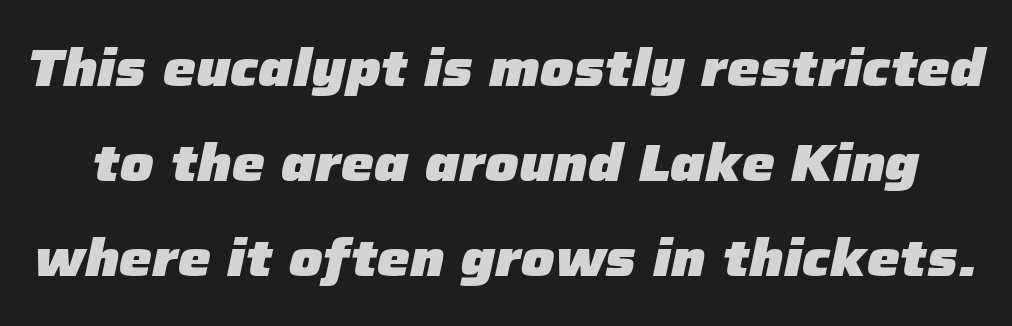
Q: Is the text bold? A: Yes.
Q: Is the text italic (slanted)? A: Yes, it leans right by about 12 degrees.
Q: Is the text underlined? A: No.
Q: Is the spacing between letters normal or unusually wide? A: Normal.
Q: Width (condensed, normal, or wide)? A: Normal.
Q: Stroke contrast? A: Low.
Q: x-height? A: Medium.
Q: Monospaced? A: No.
